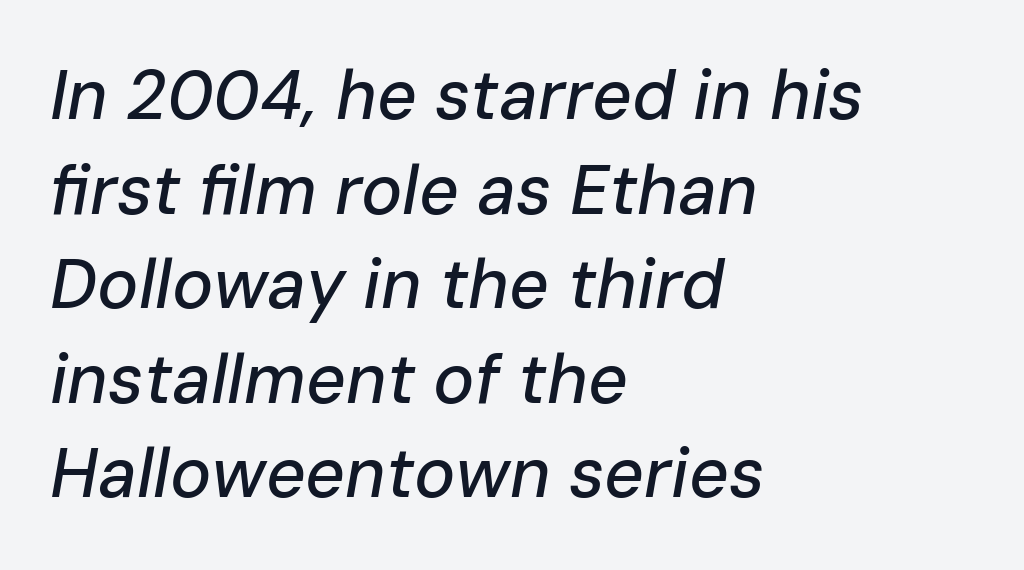
The image shows 69 px text type, italic (leaning right); set left-aligned, normal line spacing (1.37x), normal letter spacing, not underlined; low stroke contrast and a medium x-height.
